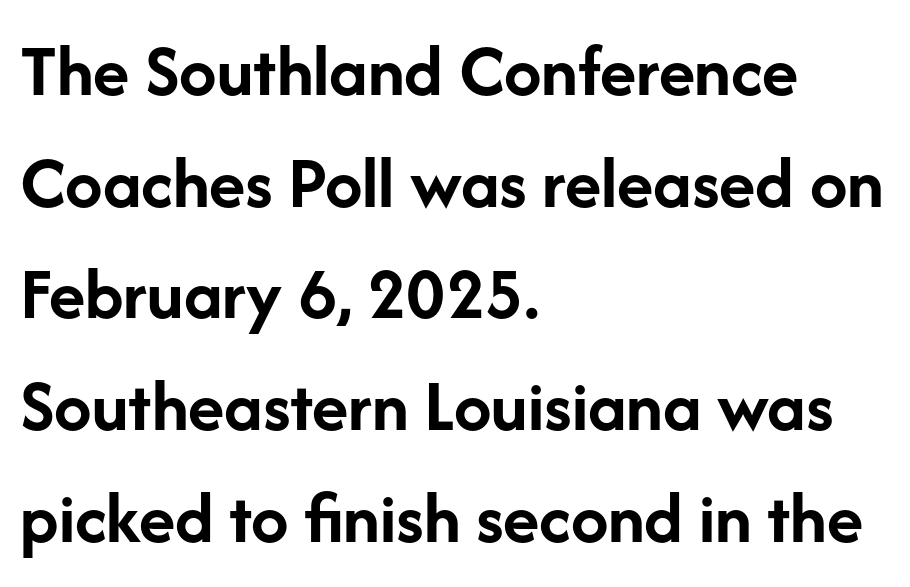
The specimen omits any rule beneath the text block's lines. Each line starts at the same left margin while the right side varies. Unlike a traditional serif, this face leaves its strokes unadorned. Bold? Absolutely — the strokes are thick and heavy.
